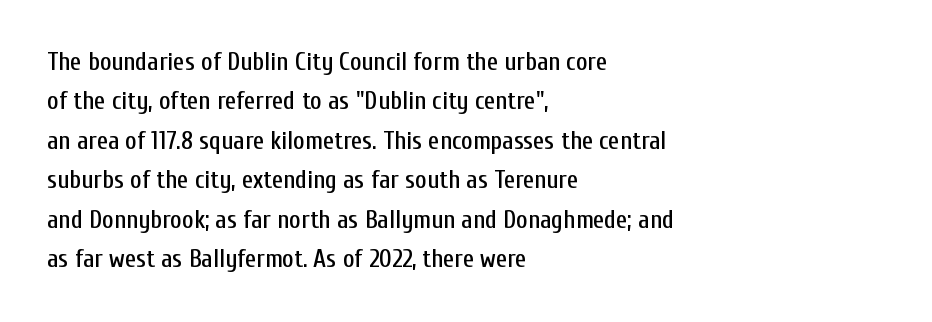
Q: Is the text italic (slanted)? A: No, it is upright.
Q: Is the text underlined? A: No.
Q: How is the paragraph aligned? A: Left-aligned.
Q: Is the spacing between letters normal or unusually wide? A: Normal.
Q: Is the spacing between lines tight, normal or loose? A: Normal.
